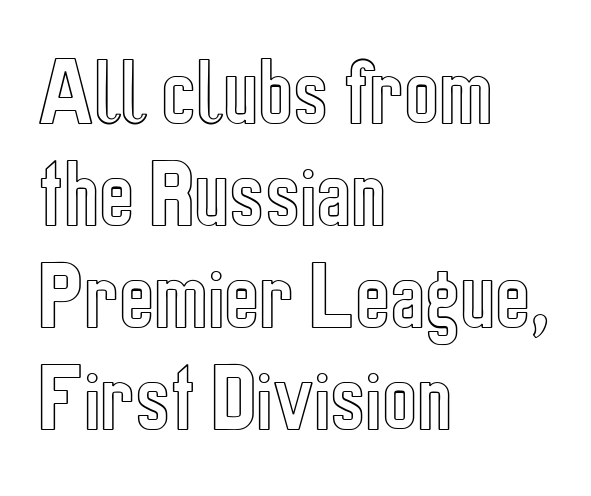
The image shows 74 px condensed type, upright; set left-aligned, normal line spacing (1.38x), normal letter spacing, not underlined; a medium x-height.
